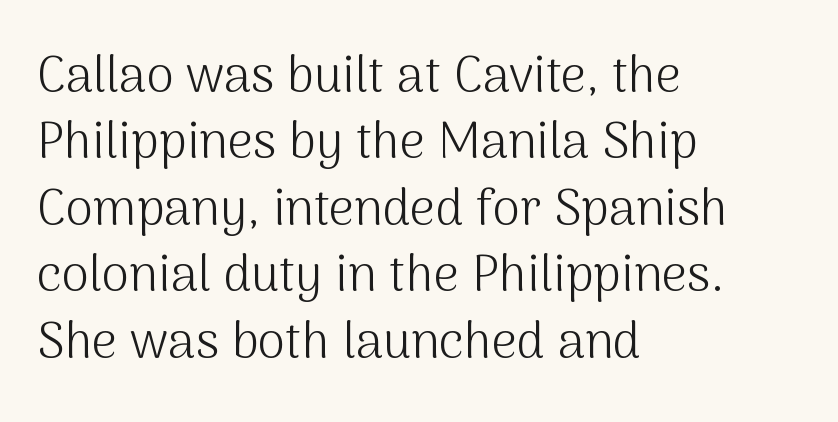
The image shows 50 px light sans-serif type, upright; set left-aligned, normal line spacing (1.33x), normal letter spacing, not underlined; medium stroke contrast and a medium x-height.
